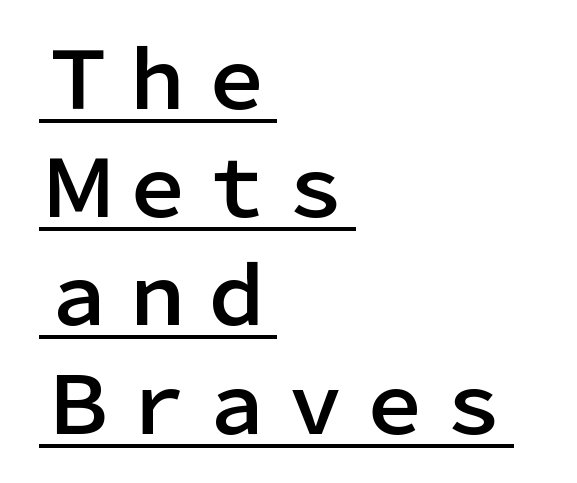
The lettering holds an erect, upright posture throughout. Honestly, the underline is the first thing you notice here. Each word holds together tightly as a unit, with standard inter-letter gaps. Looks like regular typesetting: each glyph gets only the width it needs. Vertical spacing — default. Is the block centered? No — it sits flush against the left margin.
